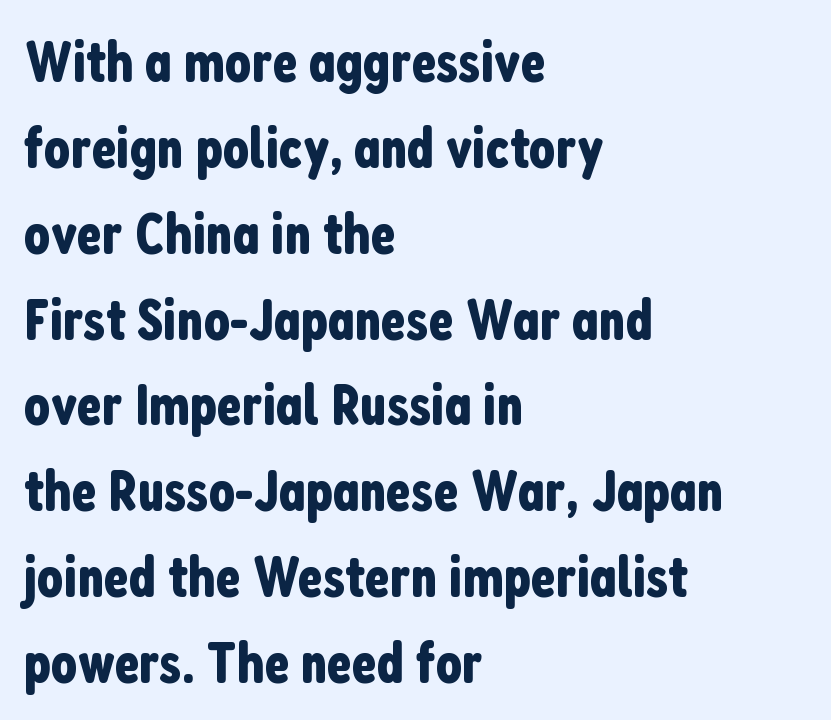
Q: Is the text italic (slanted)? A: No, it is upright.
Q: Is the typeface a serif or a sans-serif typeface? A: Sans-serif.
Q: Is the text underlined? A: No.
Q: How is the paragraph aligned? A: Left-aligned.
Q: Is the spacing between letters normal or unusually wide? A: Normal.
Q: Is the spacing between lines tight, normal or loose? A: Normal.
Q: Width (condensed, normal, or wide)? A: Condensed.
Q: Stroke contrast? A: Low.
Q: x-height? A: Medium.
Q: Monospaced? A: No.
